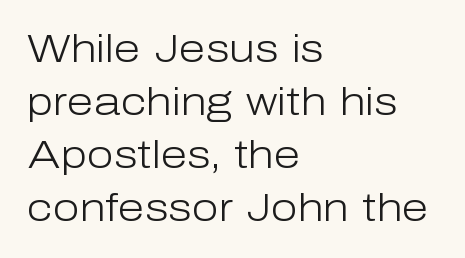
Q: Is the text bold? A: No.
Q: Is the text italic (slanted)? A: No, it is upright.
Q: Is the typeface a serif or a sans-serif typeface? A: Sans-serif.
Q: Is the text underlined? A: No.
Q: How is the paragraph aligned? A: Left-aligned.
Q: Is the spacing between letters normal or unusually wide? A: Normal.
Q: Is the spacing between lines tight, normal or loose? A: Normal.
Q: Width (condensed, normal, or wide)? A: Normal.
Q: Stroke contrast? A: Low.
Q: x-height? A: Medium.
Q: Monospaced? A: No.
